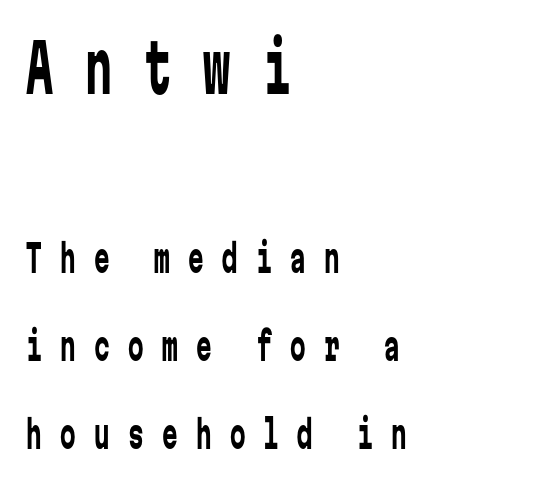
Q: Is the text bold? A: No.
Q: Is the text italic (slanted)? A: No, it is upright.
Q: Is the typeface a serif or a sans-serif typeface? A: Sans-serif.
Q: Is the text underlined? A: No.
Q: How is the paragraph aligned? A: Left-aligned.
Q: Is the spacing between letters normal or unusually wide? A: Unusually wide.
Q: Is the spacing between lines tight, normal or loose? A: Loose.
Q: Which block of text is set in a larger size, the first (top) or the second (bottom)? A: The first (top) one.
Q: Width (condensed, normal, or wide)? A: Condensed.
Q: Stroke contrast? A: Low.
Q: x-height? A: Medium.
Q: Monospaced? A: Yes.
